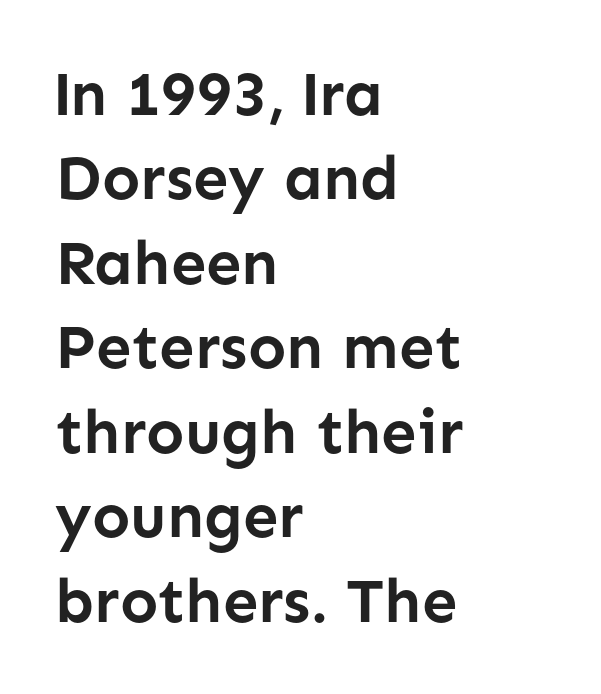
Q: Is the text bold? A: Yes.
Q: Is the text italic (slanted)? A: No, it is upright.
Q: Is the typeface a serif or a sans-serif typeface? A: Sans-serif.
Q: Is the text underlined? A: No.
Q: How is the paragraph aligned? A: Left-aligned.
Q: Is the spacing between letters normal or unusually wide? A: Normal.
Q: Is the spacing between lines tight, normal or loose? A: Normal.
Q: Width (condensed, normal, or wide)? A: Normal.
Q: Stroke contrast? A: Low.
Q: x-height? A: Medium.
Q: Monospaced? A: No.
